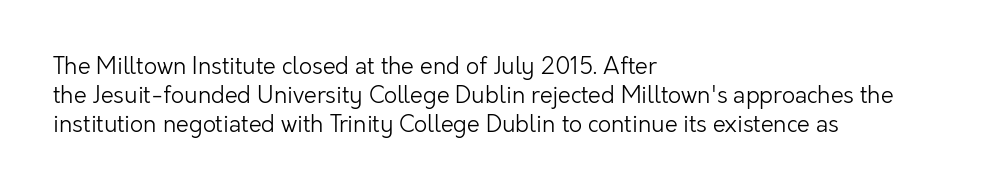
A typesetter would call this zero additional tracking. If you drew a line through each stem, it would be perfectly vertical. This block has exactly the height ordinary leading produces. Teacher's note: observe the even left margin — that is flush-left alignment. The area under the type is left untouched. This is not heavy type; no bold has been used.
